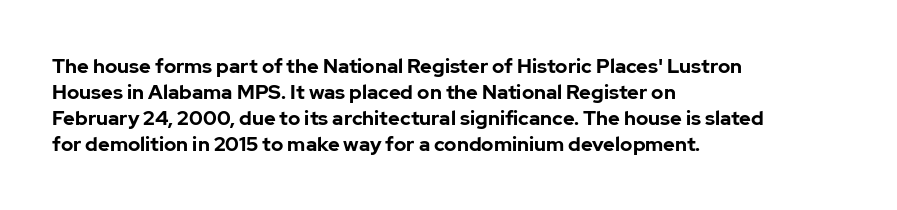
The image shows 20 px bold type, upright; set left-aligned, normal line spacing (1.3x), normal letter spacing, not underlined.
